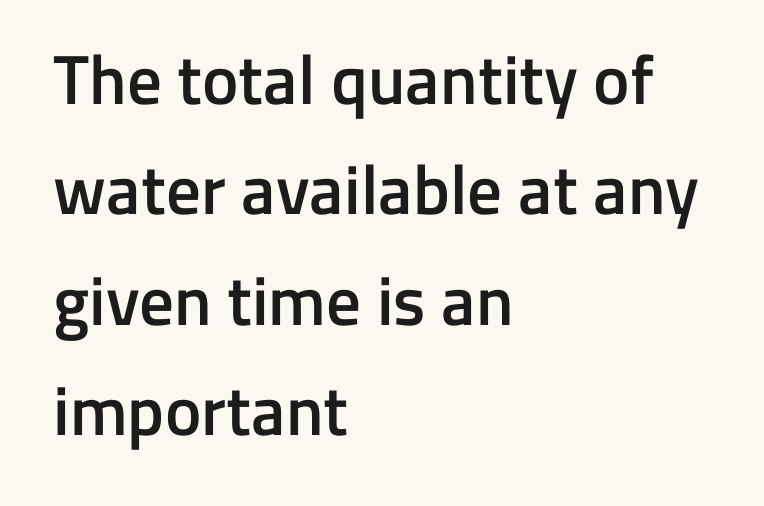
{"serif": "no", "italic": "no", "bold": "semi", "weight": "semibold", "width": "normal", "stroke_contrast": "low", "x_height": "medium", "monospaced": "no", "underline": "no", "align": "left", "line_spacing": "normal", "line_spacing_ratio": 1.6, "letter_spacing": "normal", "letter_spacing_em": 0.0, "glyph_px": 69}
